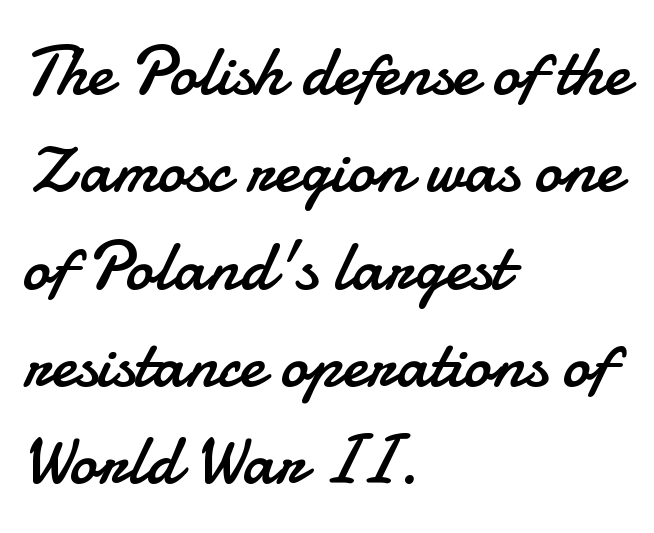
{"serif": "no", "bold": "no", "weight": "regular", "width": "normal", "stroke_contrast": "low", "x_height": "small", "monospaced": "no", "underline": "no", "align": "left", "line_spacing": "normal", "line_spacing_ratio": 1.39, "letter_spacing": "normal", "letter_spacing_em": 0.0, "glyph_px": 70}
